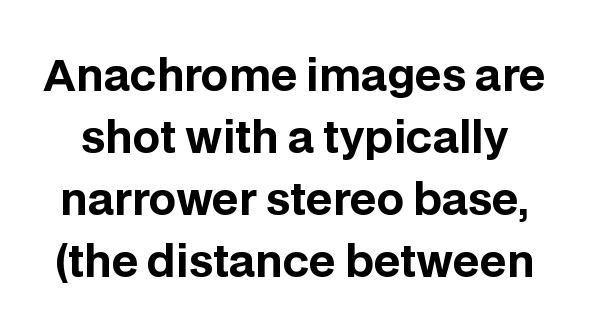
Q: Is the text bold? A: Yes.
Q: Is the text italic (slanted)? A: No, it is upright.
Q: Is the typeface a serif or a sans-serif typeface? A: Sans-serif.
Q: Is the text underlined? A: No.
Q: Is the spacing between letters normal or unusually wide? A: Normal.
Q: Is the spacing between lines tight, normal or loose? A: Normal.
Q: Width (condensed, normal, or wide)? A: Normal.
Q: Stroke contrast? A: Low.
Q: x-height? A: Large.
Q: Monospaced? A: No.
